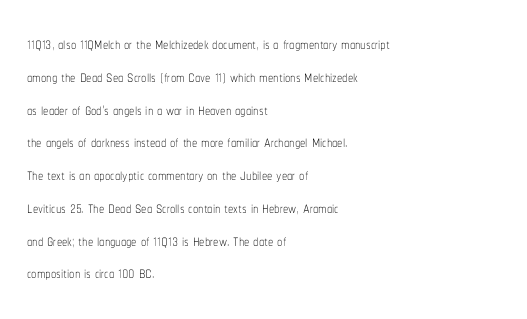
{"italic": "no", "bold": "no", "underline": "no", "align": "left", "line_spacing": "normal", "line_spacing_ratio": 1.56, "letter_spacing": "normal", "letter_spacing_em": 0.0, "glyph_px": 21}
